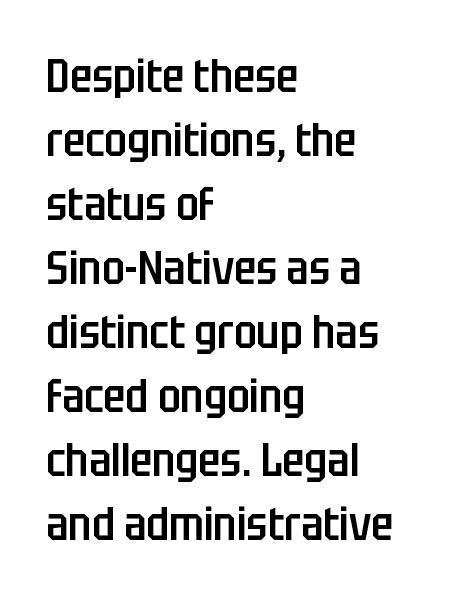
The image shows 46 px semibold, condensed sans-serif type, upright; set left-aligned, normal line spacing (1.39x), normal letter spacing, not underlined; low stroke contrast and a large x-height.
